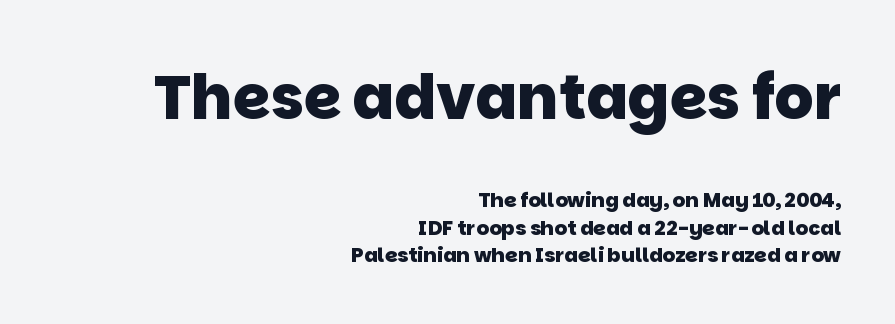
{"serif": "no", "bold": "yes", "weight": "heavy", "width": "normal", "stroke_contrast": "low", "x_height": "large", "monospaced": "no", "underline": "no", "align": "right", "line_spacing": "normal", "line_spacing_ratio": 1.37, "letter_spacing": "normal", "letter_spacing_em": 0.0, "larger_block": "first", "size_ratio": 3.05, "glyph_px": 61}
